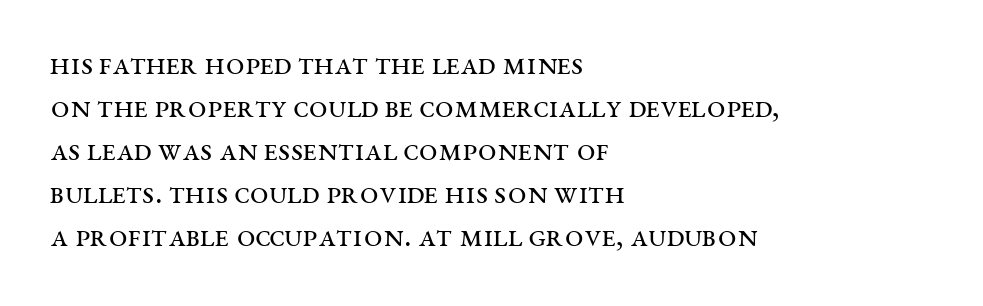
The image shows 33 px regular-weight, wide serif type, upright; set left-aligned, normal line spacing (1.3x), normal letter spacing, not underlined; medium stroke contrast and a large x-height.
